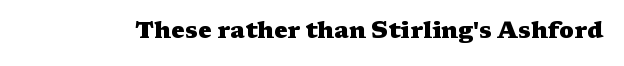
The image shows 23 px bold type, upright; set normal letter spacing, not underlined.
